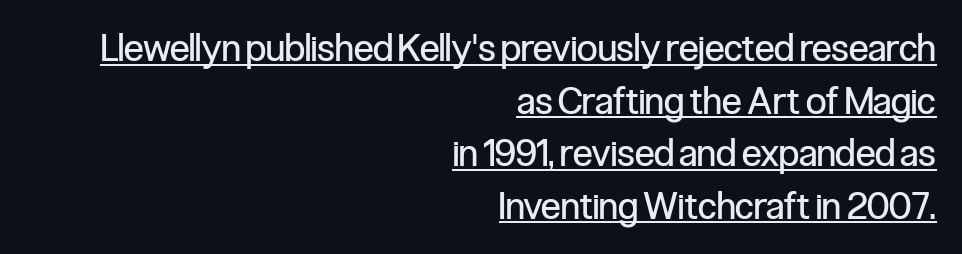
Is there an underline? Yes — a line sits under the letters. This sample is right-justified, so line beginnings fall wherever the words allow. The cut favours lightness, reaching ordinary text weight at its darkest. The passage shown is typed in a proportional face where columns would drift. Inter-character spacing is left at the font's built-in metrics.
